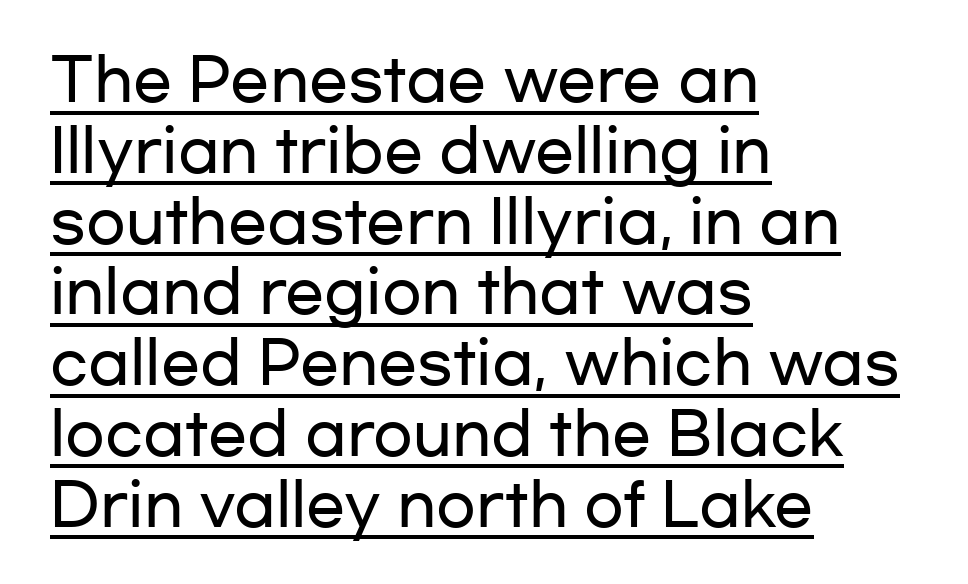
Nothing unusual about the tracking: characters are spaced as the font intends. This is roman type, the default non-slanted kind. Every row of glyphs begins at an identical x-position on the left. Are there feet on the stems? There aren't — it's a sans. Proportional: the letters do not fall into vertical columns. These characters rest on top of a visible drawn line.
